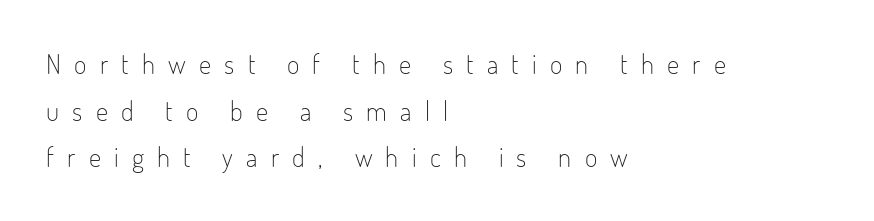
Decoration check: the copy has no underline. The rendering inserts visible extra space after every character. Every character sits straight up, as roman type does. No letter is thick-stroked: the sample isn't bold.
